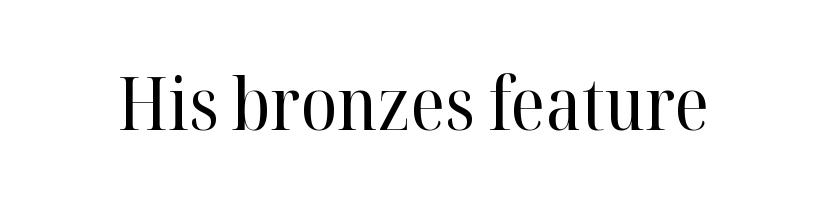
{"serif": "yes", "italic": "no", "bold": "no", "weight": "regular", "width": "normal", "stroke_contrast": "high", "x_height": "medium", "monospaced": "no", "underline": "no", "letter_spacing": "normal", "letter_spacing_em": 0.0, "glyph_px": 74}
